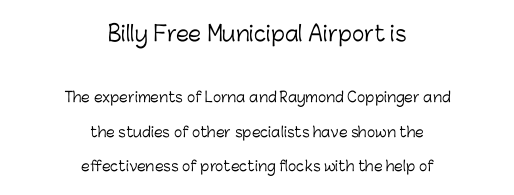
The block sitting higher on the canvas is the one with enlarged characters. Every stem runs plumb, perpendicular to the baseline. Honestly, the letter spacing is just normal — you wouldn't notice it. Each line is balanced around a shared central axis. These glyphs show unthickened strokes, regular width or finer. Has an underline been added? It has not.
